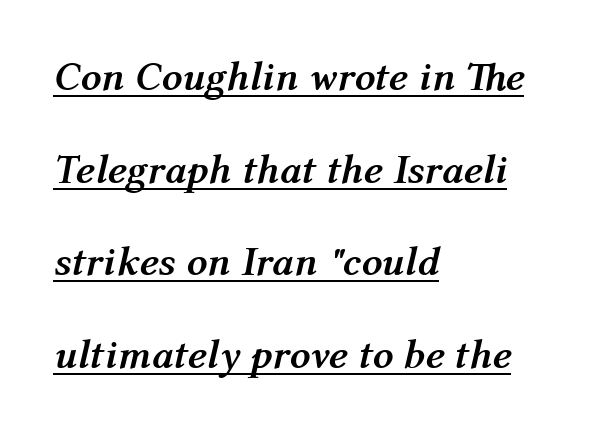
The image shows 41 px semibold type, italic (leaning right); set left-aligned, loose line spacing (2.26x), normal letter spacing, underlined; medium stroke contrast and a medium x-height.
